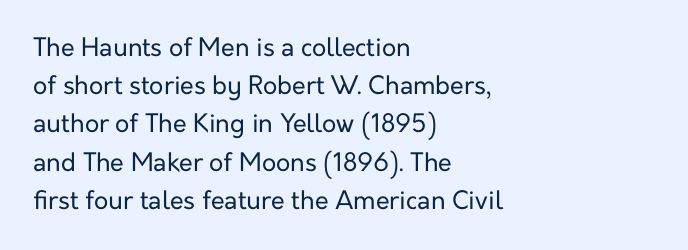
{"italic": "no", "bold": "no", "underline": "no", "align": "left", "line_spacing": "normal", "line_spacing_ratio": 1.53, "letter_spacing": "normal", "letter_spacing_em": 0.0, "glyph_px": 25}
